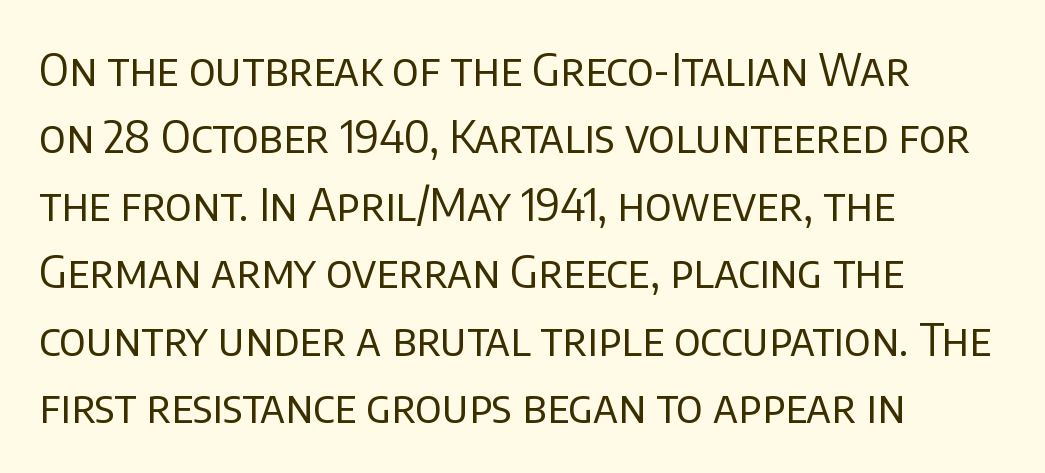
Q: Is the text bold? A: No.
Q: Is the text italic (slanted)? A: No, it is upright.
Q: Is the typeface a serif or a sans-serif typeface? A: Sans-serif.
Q: Is the text underlined? A: No.
Q: How is the paragraph aligned? A: Left-aligned.
Q: Is the spacing between letters normal or unusually wide? A: Normal.
Q: Is the spacing between lines tight, normal or loose? A: Normal.
Q: Width (condensed, normal, or wide)? A: Normal.
Q: Stroke contrast? A: Low.
Q: x-height? A: Large.
Q: Monospaced? A: No.
